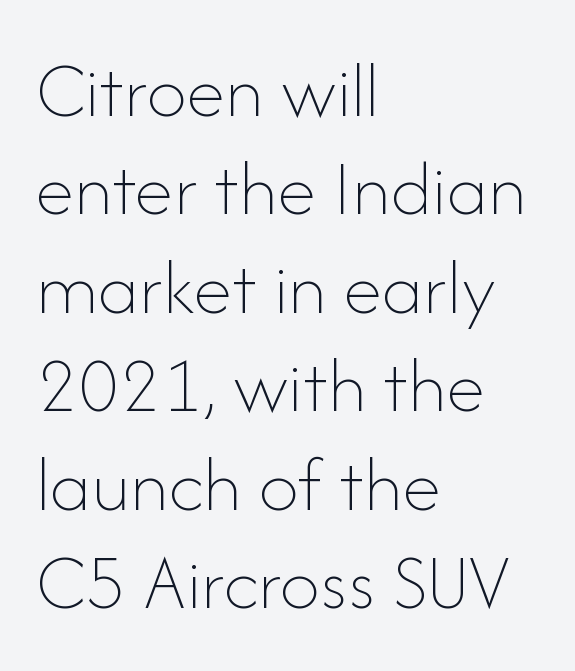
The image shows 80 px thin type, upright; set left-aligned, line spacing 1.23x, normal letter spacing, not underlined; low stroke contrast and a small x-height.
